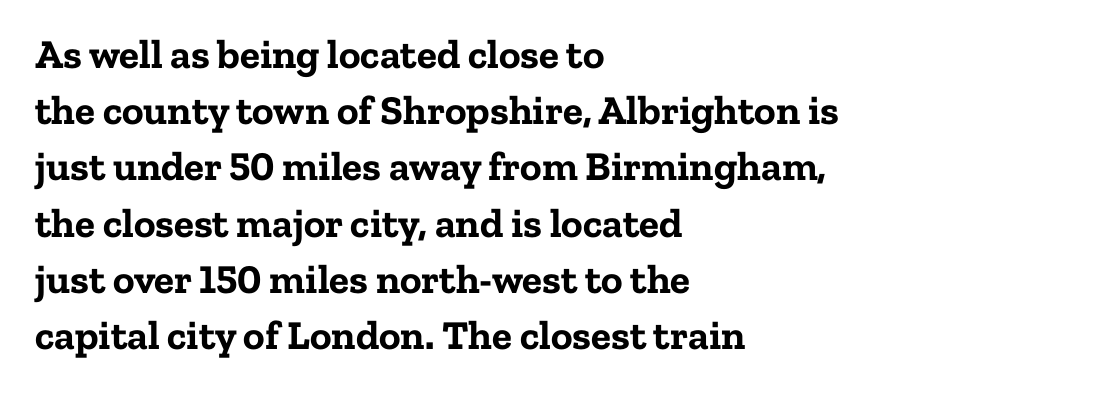
The image shows 41 px bold serif type, upright; set left-aligned, normal line spacing (1.37x), normal letter spacing, not underlined; low stroke contrast and a medium x-height.
